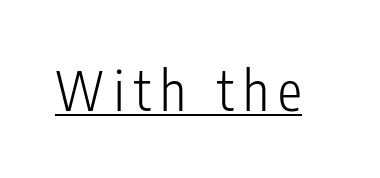
Q: Is the text bold? A: No.
Q: Is the text italic (slanted)? A: No, it is upright.
Q: Is the typeface a serif or a sans-serif typeface? A: Sans-serif.
Q: Is the text underlined? A: Yes.
Q: Width (condensed, normal, or wide)? A: Condensed.
Q: Stroke contrast? A: Low.
Q: x-height? A: Medium.
Q: Monospaced? A: No.
